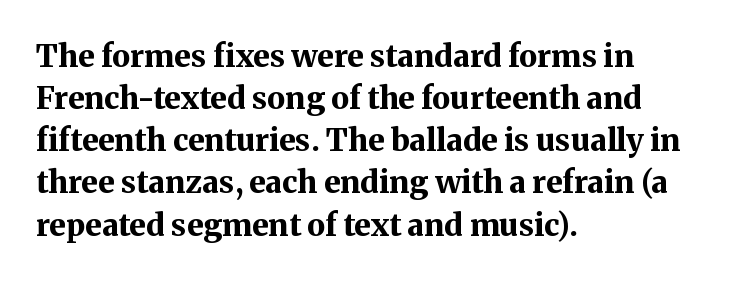
The image shows 31 px bold serif type, upright; set left-aligned, normal line spacing (1.36x), normal letter spacing, not underlined; medium stroke contrast and a medium x-height.
